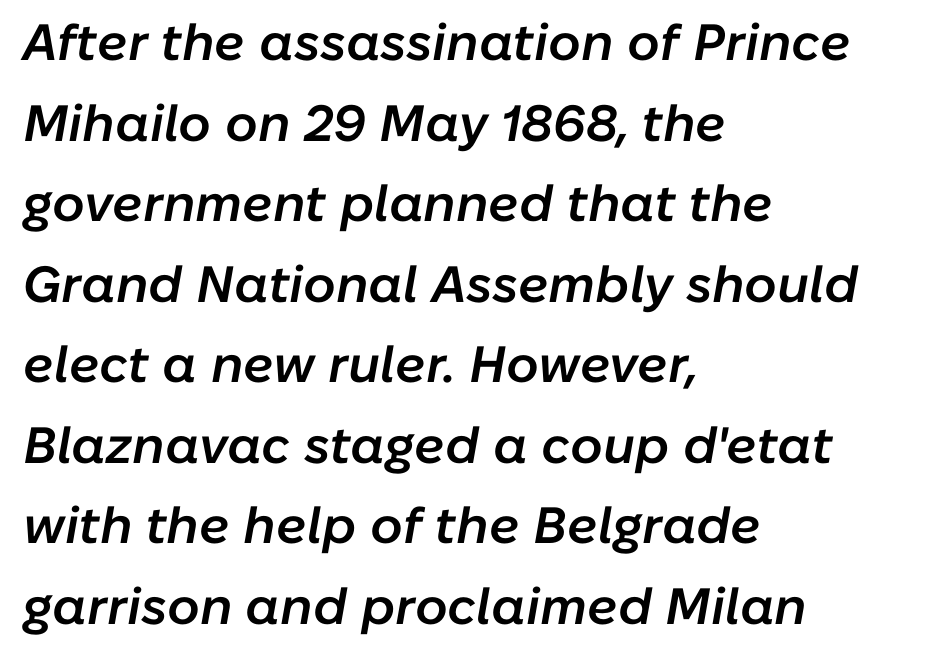
Rows of type keep a routine distance in the vertical direction. These lines are set flush left with a ragged right edge. Standard letterfit; no display-style spreading of the glyphs. Quick note: italic. Proportional: the letters do not fall into vertical columns. Descenders are the only things crossing below the line.
